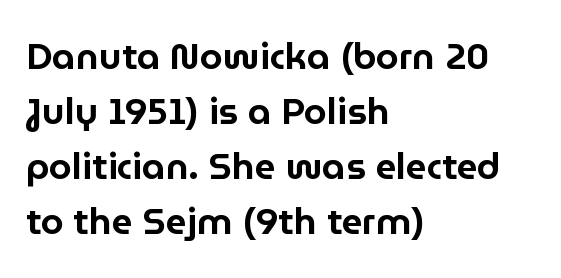
It's the straight-up-and-down kind of type. Interline gaps are of average width in this sample. Descenders hang freely into open space. In terms of letterform style, serifs are entirely absent.
